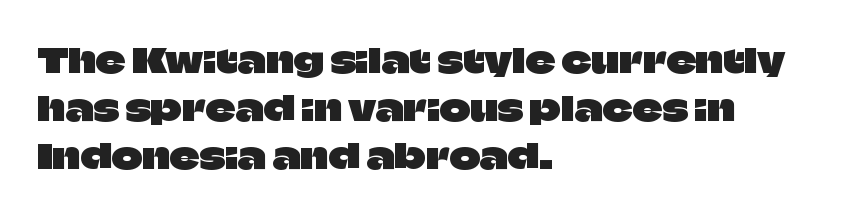
Q: Is the text italic (slanted)? A: No, it is upright.
Q: Is the typeface a serif or a sans-serif typeface? A: Sans-serif.
Q: Is the text underlined? A: No.
Q: How is the paragraph aligned? A: Left-aligned.
Q: Is the spacing between letters normal or unusually wide? A: Normal.
Q: Is the spacing between lines tight, normal or loose? A: Normal.
Q: Width (condensed, normal, or wide)? A: Normal.
Q: Stroke contrast? A: Low.
Q: x-height? A: Large.
Q: Monospaced? A: No.
